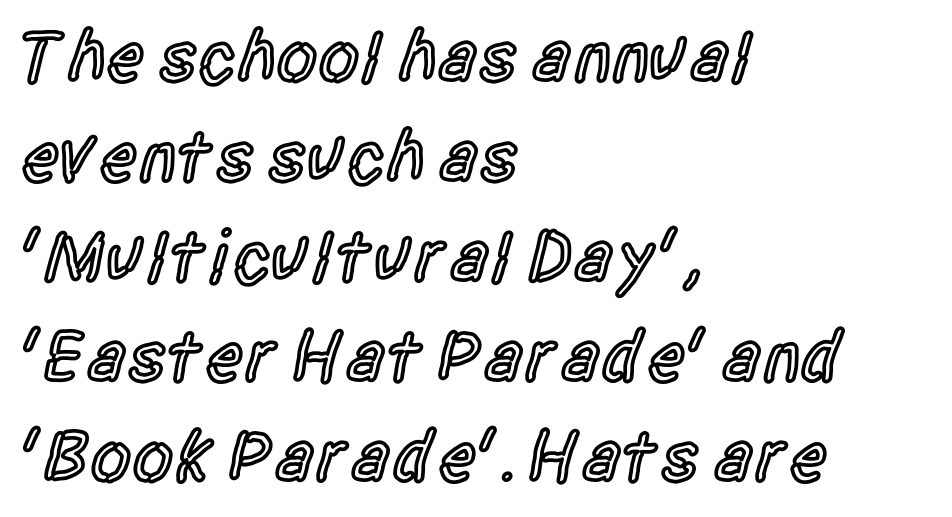
Q: Is the text bold? A: Semi-bold.
Q: Is the text italic (slanted)? A: Yes.
Q: Is the typeface a serif or a sans-serif typeface? A: Sans-serif.
Q: Is the text underlined? A: No.
Q: How is the paragraph aligned? A: Left-aligned.
Q: Is the spacing between letters normal or unusually wide? A: Normal.
Q: Is the spacing between lines tight, normal or loose? A: Normal.
Q: Width (condensed, normal, or wide)? A: Condensed.
Q: x-height? A: Large.
Q: Monospaced? A: No.
